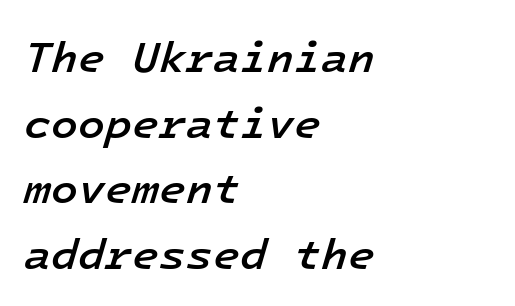
Q: Is the text bold? A: Semi-bold.
Q: Is the text italic (slanted)? A: Yes, it leans right by about 16 degrees.
Q: Is the text underlined? A: No.
Q: How is the paragraph aligned? A: Left-aligned.
Q: Is the spacing between letters normal or unusually wide? A: Normal.
Q: Is the spacing between lines tight, normal or loose? A: Normal.
Q: Width (condensed, normal, or wide)? A: Normal.
Q: Stroke contrast? A: Low.
Q: x-height? A: Medium.
Q: Monospaced? A: Yes.
